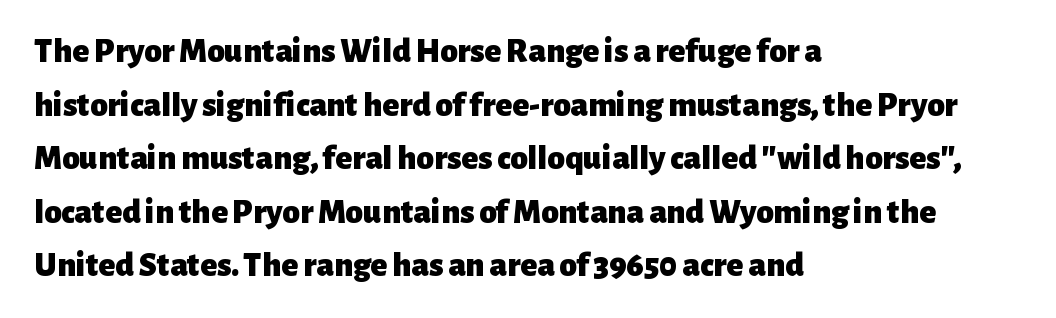
{"serif": "no", "italic": "no", "bold": "yes", "weight": "heavy", "width": "normal", "stroke_contrast": "low", "x_height": "medium", "monospaced": "no", "underline": "no", "align": "left", "line_spacing": "normal", "line_spacing_ratio": 1.53, "letter_spacing": "normal", "letter_spacing_em": 0.0, "glyph_px": 35}
